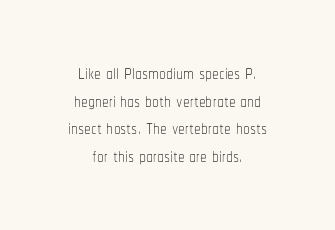
Descenders are the only things crossing below the line. The passage shown is not bold in any degree. The axis of the letterforms is exactly vertical. The paragraph has two soft edges and a firm central axis. The space between consecutive lines is stingy.
